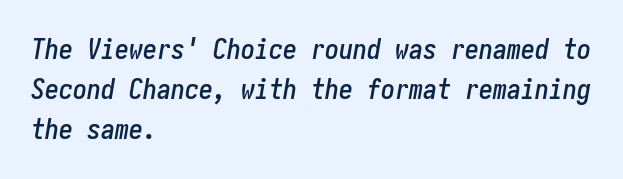
The image shows 28 px condensed type, italic (leaning right); set left-aligned, normal line spacing (1.43x), normal letter spacing, not underlined; low stroke contrast and a medium x-height.
